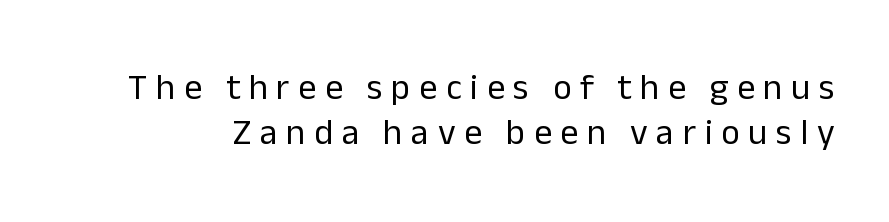
{"serif": "no", "italic": "no", "bold": "no", "weight": "regular", "width": "normal", "stroke_contrast": "low", "x_height": "medium", "monospaced": "no", "underline": "no", "line_spacing": "normal", "line_spacing_ratio": 1.26, "letter_spacing": "wide", "letter_spacing_em": 0.24, "glyph_px": 36}
